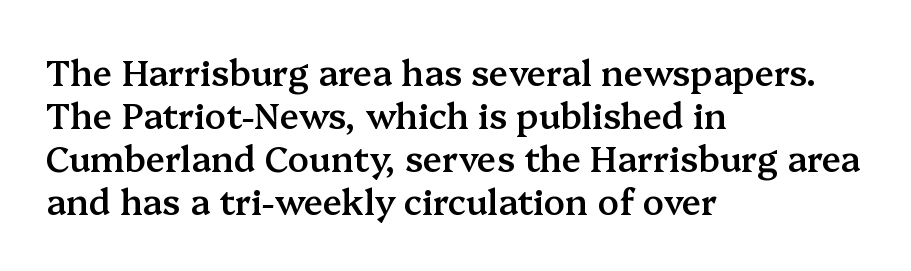
{"serif": "yes", "italic": "no", "bold": "semi", "weight": "semibold", "width": "normal", "stroke_contrast": "medium", "x_height": "medium", "monospaced": "no", "underline": "no", "align": "left", "line_spacing_ratio": 1.23, "letter_spacing": "normal", "letter_spacing_em": 0.0, "glyph_px": 35}
